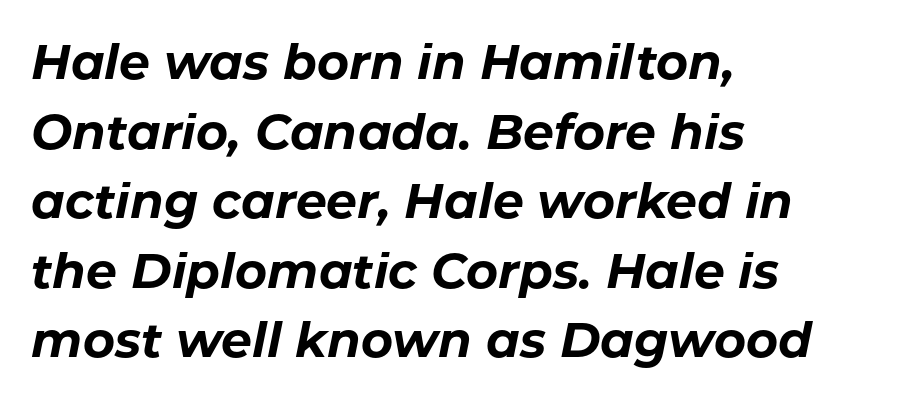
Q: Is the text bold? A: Yes.
Q: Is the text italic (slanted)? A: Yes, it leans right by about 11 degrees.
Q: Is the text underlined? A: No.
Q: How is the paragraph aligned? A: Left-aligned.
Q: Is the spacing between letters normal or unusually wide? A: Normal.
Q: Is the spacing between lines tight, normal or loose? A: Normal.
Q: Width (condensed, normal, or wide)? A: Normal.
Q: Stroke contrast? A: Low.
Q: x-height? A: Medium.
Q: Monospaced? A: No.
